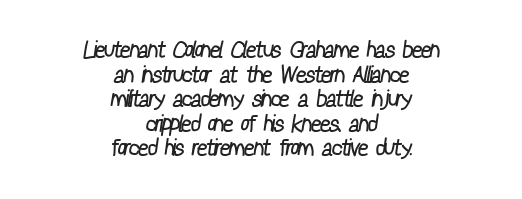
The image shows 23 px text type; set centered, tight line spacing (1.07x), normal letter spacing, not underlined.
